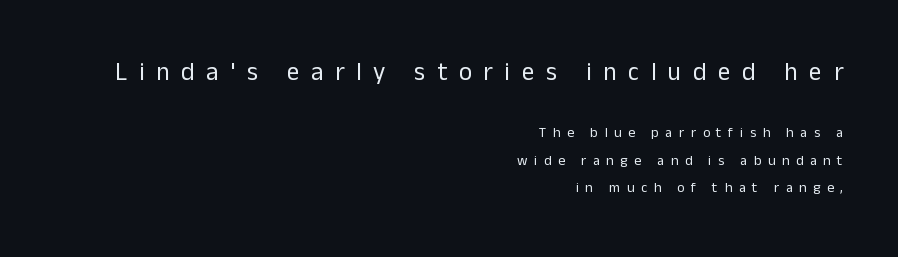
{"italic": "no", "bold": "no", "underline": "no", "align": "right", "line_spacing": "loose", "line_spacing_ratio": 1.94, "letter_spacing": "wide", "letter_spacing_em": 0.47, "larger_block": "first", "size_ratio": 1.79, "glyph_px": 25}
